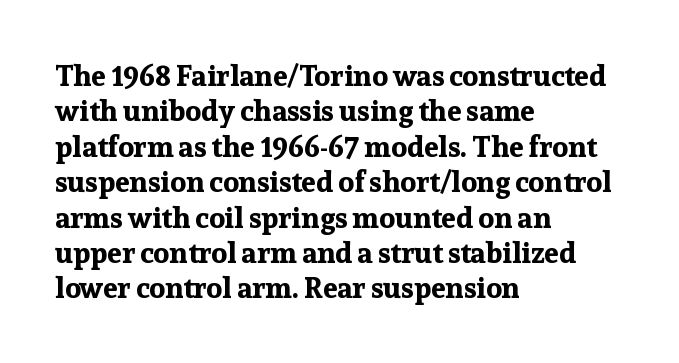
{"serif": "yes", "italic": "no", "bold": "yes", "weight": "bold", "width": "normal", "stroke_contrast": "low", "x_height": "medium", "monospaced": "no", "underline": "no", "align": "left", "line_spacing_ratio": 1.22, "letter_spacing": "normal", "letter_spacing_em": 0.0, "glyph_px": 29}
